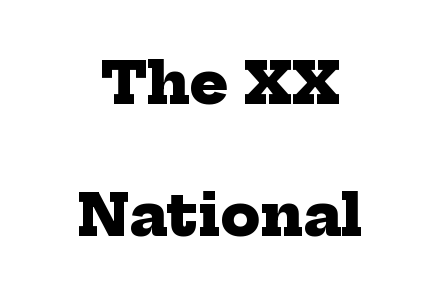
Is there much room between lines? Yes — plenty of vertical air separates them. The letters are bold, with thick, heavy strokes. What stands out about the letter spacing? Nothing — it is the standard amount. Proportional: the letters do not fall into vertical columns. Short and long lines alike share a common midpoint.
